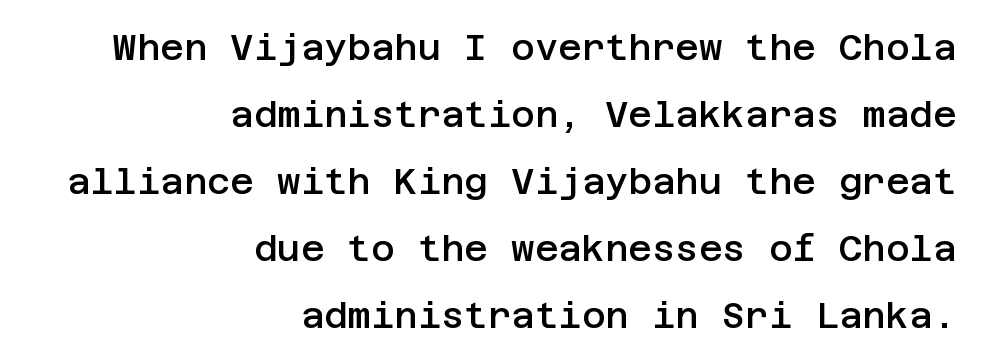
Nobody touched the tracking dial on this one. Unlike a traditional serif, this face leaves its strokes unadorned. The string is rendered with underlining switched off. A somewhat darkened texture: the type is semibold rather than bold. The type sits square on the baseline with zero lean.
